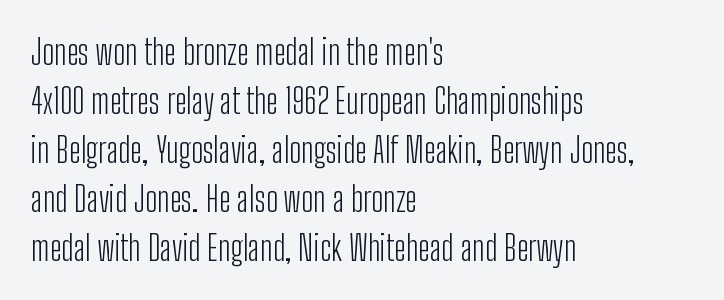
Q: Is the text bold? A: No.
Q: Is the text italic (slanted)? A: No, it is upright.
Q: Is the typeface a serif or a sans-serif typeface? A: Sans-serif.
Q: Is the text underlined? A: No.
Q: How is the paragraph aligned? A: Left-aligned.
Q: Is the spacing between letters normal or unusually wide? A: Normal.
Q: Is the spacing between lines tight, normal or loose? A: Normal.
Q: Width (condensed, normal, or wide)? A: Condensed.
Q: Stroke contrast? A: Low.
Q: x-height? A: Medium.
Q: Monospaced? A: No.
